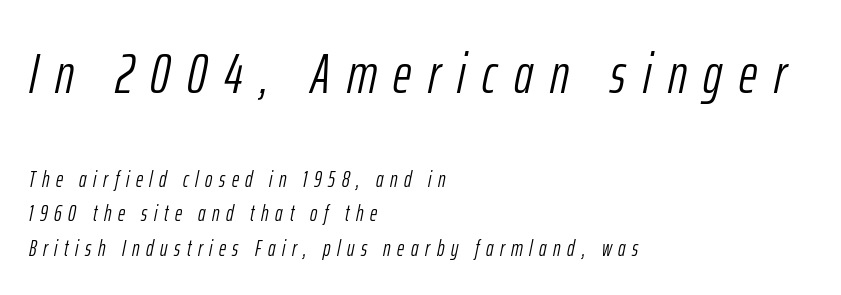
You could not count columns in this text — the font is proportionally spaced. You can tell it's italic because the verticals aren't actually vertical. No chunkiness to these letters — they're not bold. Casual observation: everything's shoved over to the left. Top chunk: large. Bottom chunk: small.
